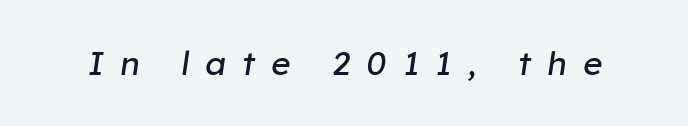
The image shows 33 px regular-weight type, italic (leaning right); set unusually wide letter spacing (+0.49 em), not underlined; low stroke contrast and a medium x-height.
